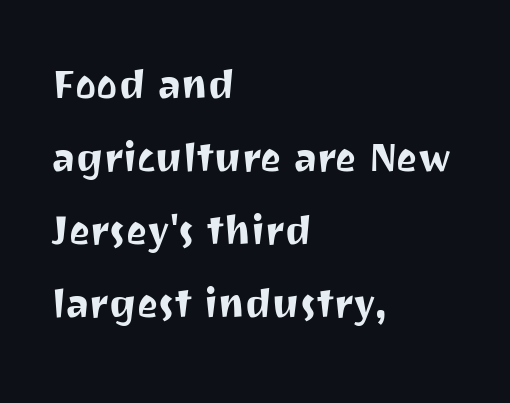
A sans-serif font was chosen for this passage. The space directly below the letters is spotless. These lines were composed using upright roman letters. The lines in this sample share a left origin and differ only in where they stop. Evenly set lines give the paragraph a standard silhouette.
